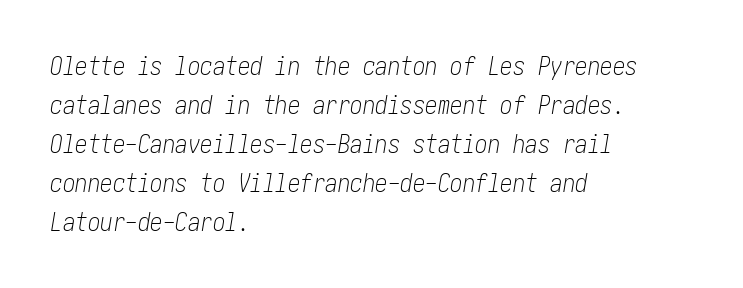
Q: Is the text bold? A: No.
Q: Is the text italic (slanted)? A: Yes, it leans right by about 10 degrees.
Q: Is the text underlined? A: No.
Q: How is the paragraph aligned? A: Left-aligned.
Q: Is the spacing between letters normal or unusually wide? A: Normal.
Q: Is the spacing between lines tight, normal or loose? A: Normal.
